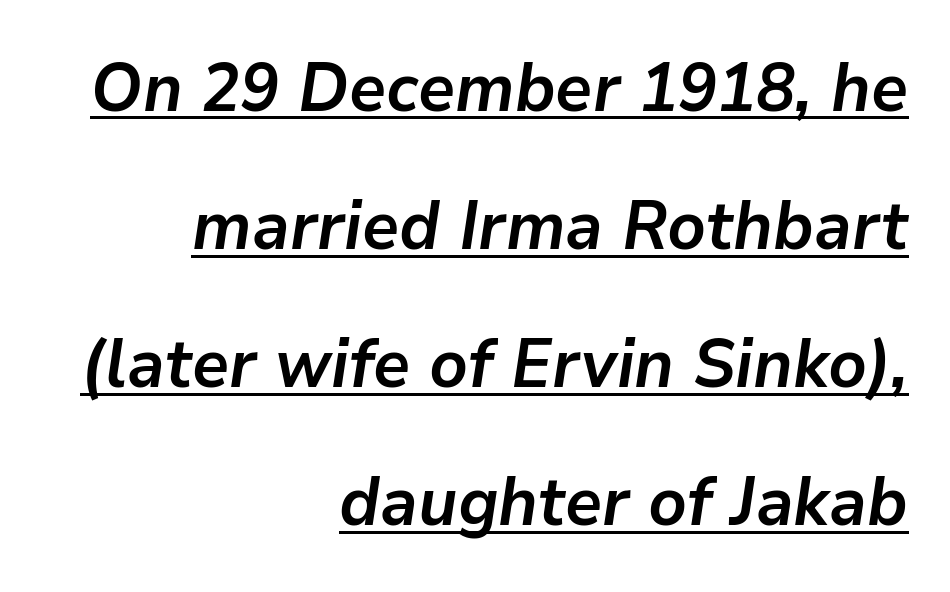
The image shows 68 px semibold type, italic (leaning right); set right-aligned, loose line spacing (2.03x), normal letter spacing, underlined; low stroke contrast and a medium x-height.
